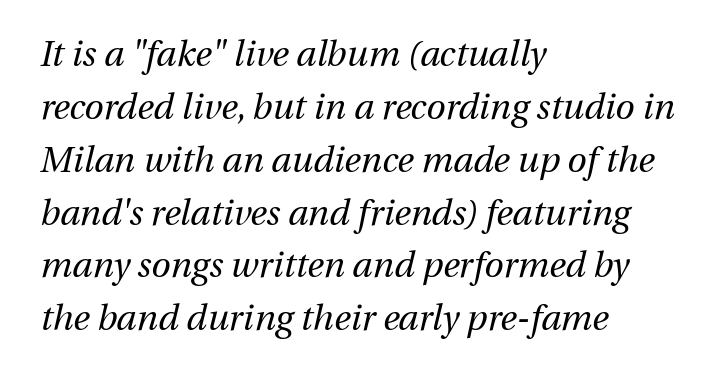
Does the lettering tilt? It does — this is italic. Reading down the block, your eye returns to a fixed left position each line. Compared with a typical body face, this is equally light or lighter still. There is no visible air inserted between adjacent glyphs. You could not count columns in this text — the font is proportionally spaced. The passage shown is not underscored anywhere.
